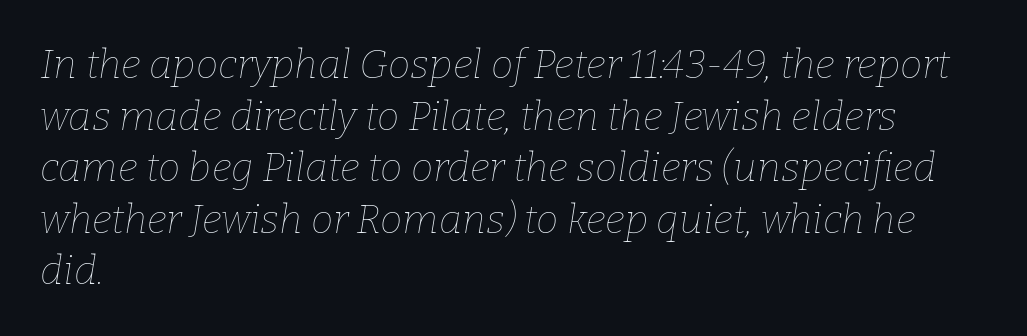
Q: Is the text bold? A: No.
Q: Is the text italic (slanted)? A: Yes, it leans right by about 9 degrees.
Q: Is the text underlined? A: No.
Q: How is the paragraph aligned? A: Left-aligned.
Q: Is the spacing between letters normal or unusually wide? A: Normal.
Q: Is the spacing between lines tight, normal or loose? A: Normal.
Q: Width (condensed, normal, or wide)? A: Normal.
Q: Stroke contrast? A: Low.
Q: x-height? A: Medium.
Q: Monospaced? A: No.
